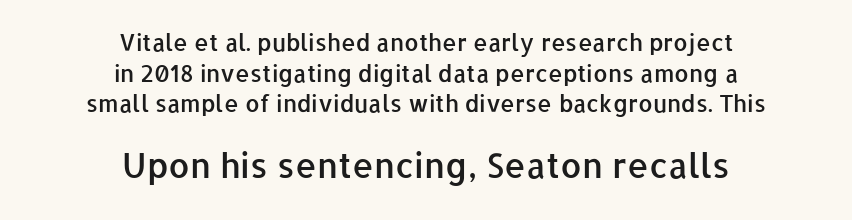
Leftover space on each line is divided equally before and after the words. Typographic density is moderately raised because the face is semibold. A typesetter would label this face a sans. Students, note that the glyphs here touch the page at normal intervals. The font's upright variant was chosen for this text.
